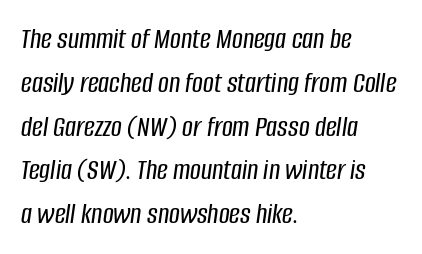
The image shows 30 px condensed type, italic (leaning right); set left-aligned, normal line spacing (1.46x), normal letter spacing, not underlined; low stroke contrast and a large x-height.
